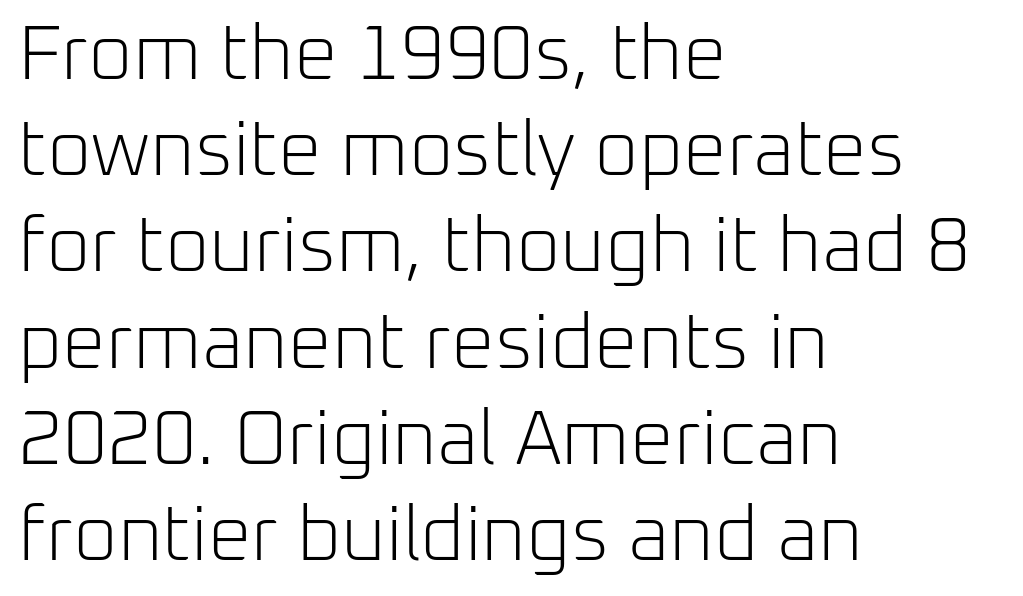
The image shows 77 px light sans-serif type, upright; set left-aligned, normal line spacing (1.25x), normal letter spacing, not underlined; low stroke contrast and a medium x-height.
